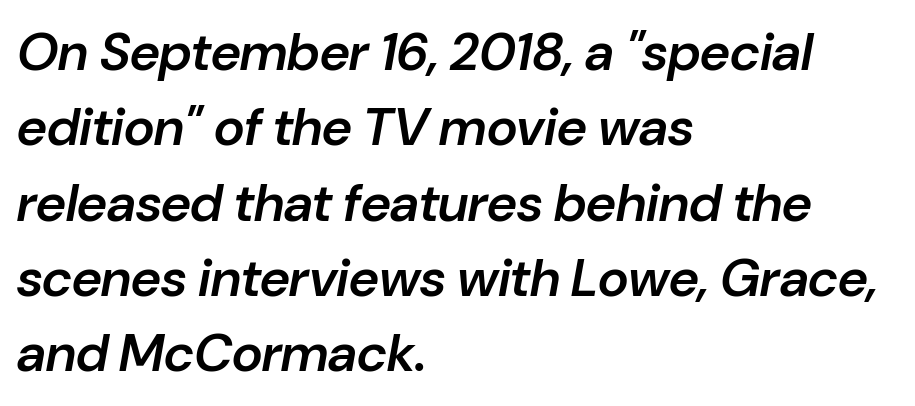
The leading is moderate, giving the passage an even texture. The words here are not underlined. The glyphs have the mass of a demibold cut, below bold. These lines are rendered in a variable-pitch font. Compared with typical body copy, the letter spacing here is the same. The lines are quadded left.
